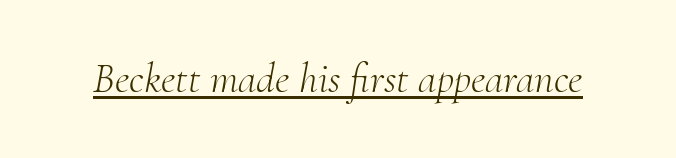
{"serif": "yes", "italic": "yes", "lean": "right", "slant_degrees": 10, "bold": "no", "weight": "light", "width": "normal", "stroke_contrast": "medium", "x_height": "small", "monospaced": "no", "underline": "yes", "letter_spacing": "normal", "letter_spacing_em": 0.0, "glyph_px": 42}
